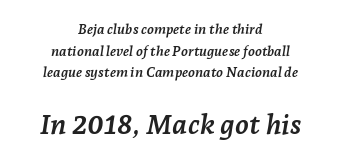
{"serif": "yes", "italic": "yes", "lean": "right", "slant_degrees": 7, "bold": "yes", "weight": "semibold", "width": "normal", "stroke_contrast": "low", "x_height": "medium", "monospaced": "no", "underline": "no", "align": "center", "line_spacing": "normal", "line_spacing_ratio": 1.55, "letter_spacing": "normal", "letter_spacing_em": 0.0, "larger_block": "second", "size_ratio": 2.0, "glyph_px": 28}
